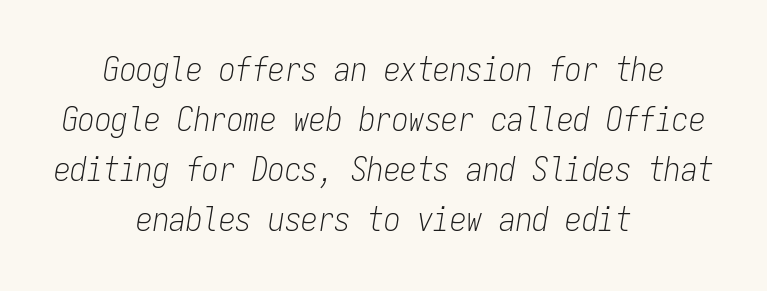
{"italic": "yes", "lean": "right", "slant_degrees": 9, "bold": "no", "weight": "light", "width": "condensed", "stroke_contrast": "low", "x_height": "medium", "monospaced": "yes", "underline": "no", "align": "center", "line_spacing": "normal", "line_spacing_ratio": 1.52, "letter_spacing": "normal", "letter_spacing_em": 0.0, "glyph_px": 33}
